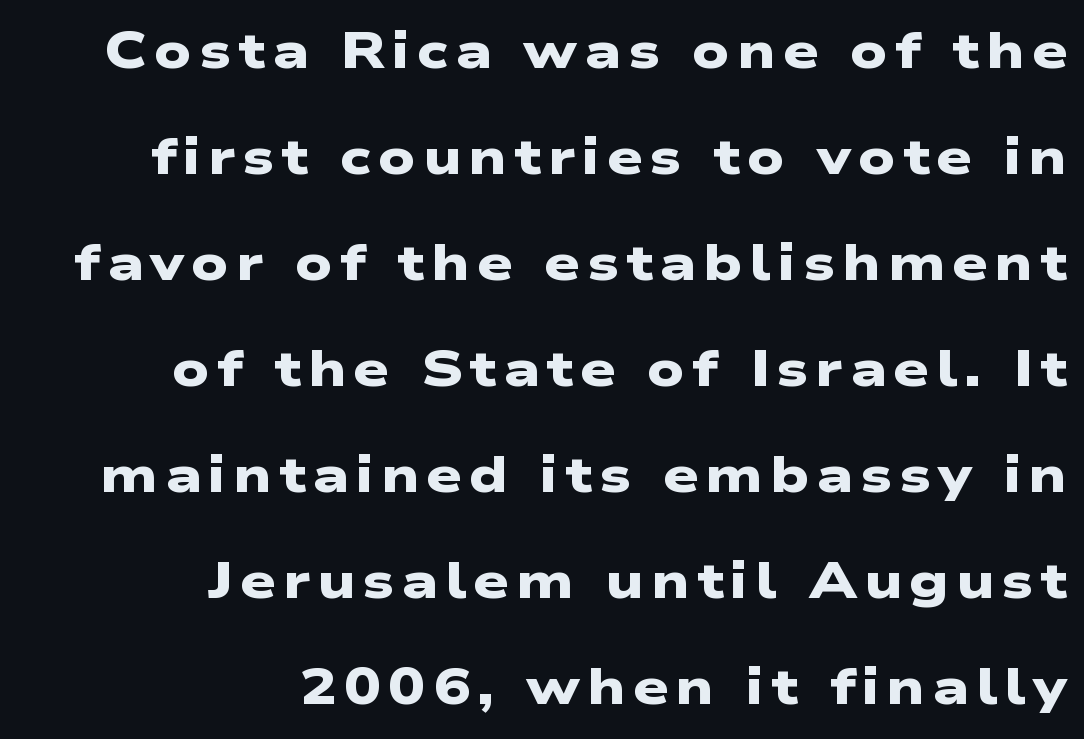
Q: Is the text bold? A: Yes.
Q: Is the typeface a serif or a sans-serif typeface? A: Sans-serif.
Q: Is the text underlined? A: No.
Q: How is the paragraph aligned? A: Right-aligned.
Q: Is the spacing between lines tight, normal or loose? A: Loose.
Q: Width (condensed, normal, or wide)? A: Wide.
Q: Stroke contrast? A: Low.
Q: x-height? A: Medium.
Q: Monospaced? A: No.
